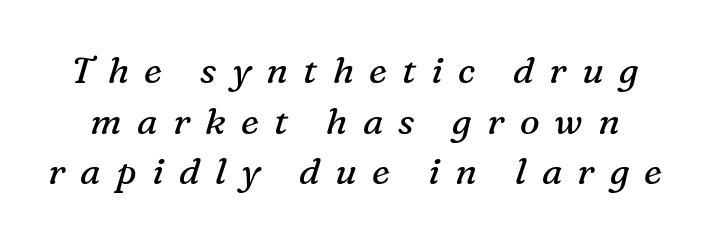
Q: Is the text bold? A: No.
Q: Is the text italic (slanted)? A: Yes, it leans right by about 16 degrees.
Q: Is the typeface a serif or a sans-serif typeface? A: Serif.
Q: Is the text underlined? A: No.
Q: Is the spacing between letters normal or unusually wide? A: Unusually wide.
Q: Is the spacing between lines tight, normal or loose? A: Normal.
Q: Width (condensed, normal, or wide)? A: Normal.
Q: Stroke contrast? A: Medium.
Q: x-height? A: Medium.
Q: Monospaced? A: No.
